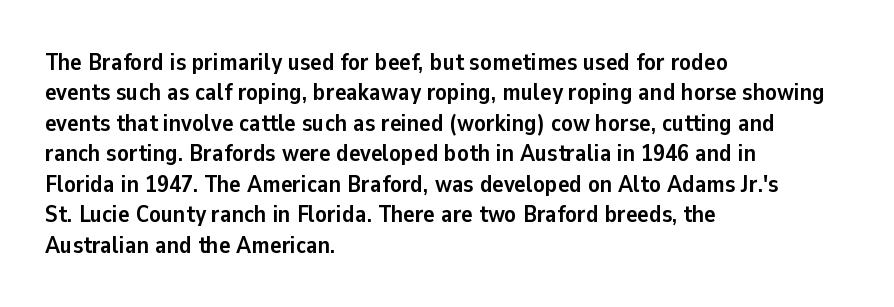
The glyphs are unaccompanied by any horizontal stroke below them. The leading is moderate, giving the passage an even texture. Left-aligned paragraph, ragged on the right. A full-strength bold gives these letters their thick strokes. This sample uses an upright cut, with every glyph sitting square on the baseline.
